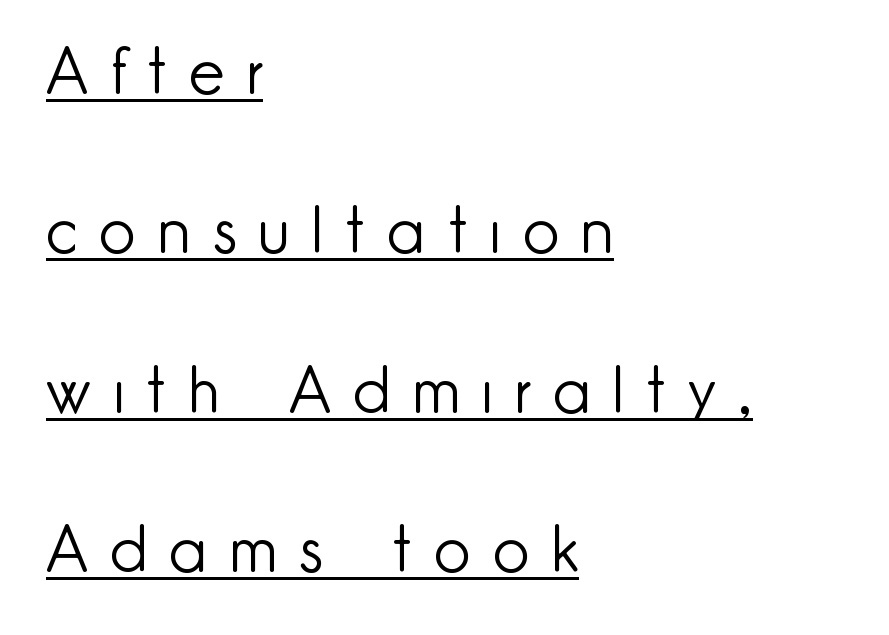
Here the designer chose a conventional face with non-uniform glyph widths. The letterforms stand isolated, each surrounded by extra space. Reading down the block, your eye returns to a fixed left position each line. No italicization has been applied; the sample stays upright. These characters rest on top of a visible drawn line.
